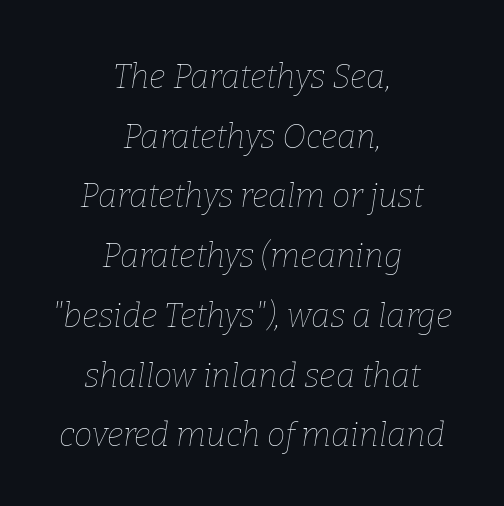
The image shows 33 px thin type, italic (leaning right); set centered, line spacing 1.81x, normal letter spacing, not underlined; low stroke contrast and a medium x-height.
